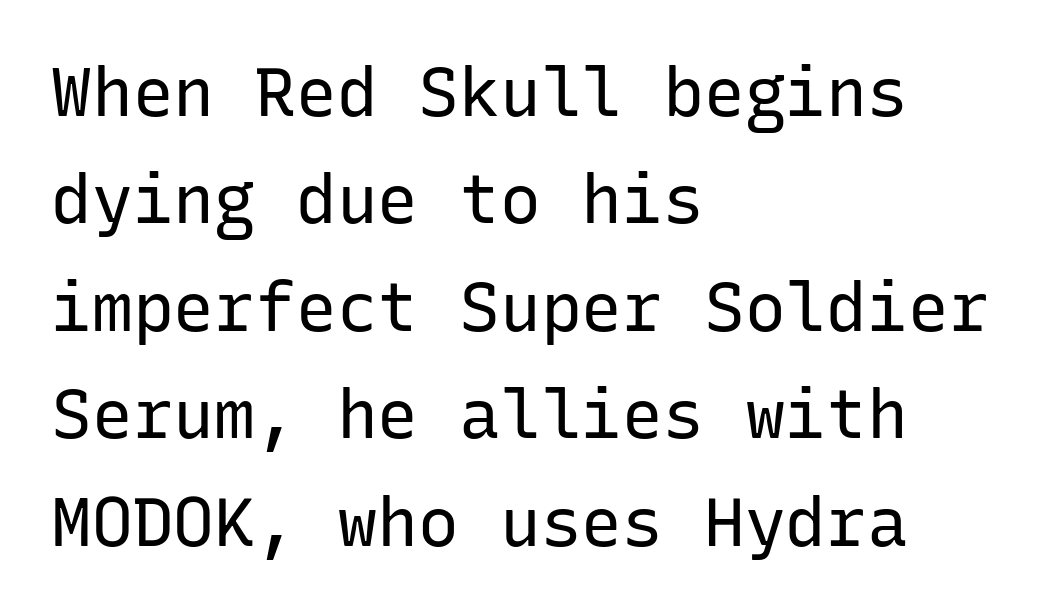
The image shows 68 px regular-weight sans-serif type, upright, monospaced; set left-aligned, normal line spacing (1.58x), normal letter spacing, not underlined; low stroke contrast and a medium x-height.
